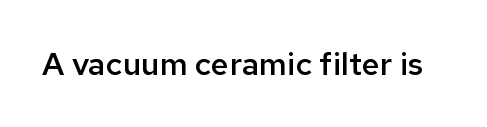
Ordinary non-slanted type is in use. You could not count columns in this text — the font is proportionally spaced. A sans-serif font was chosen for this passage. Stems and bowls a touch heavier than normal — semibold.
